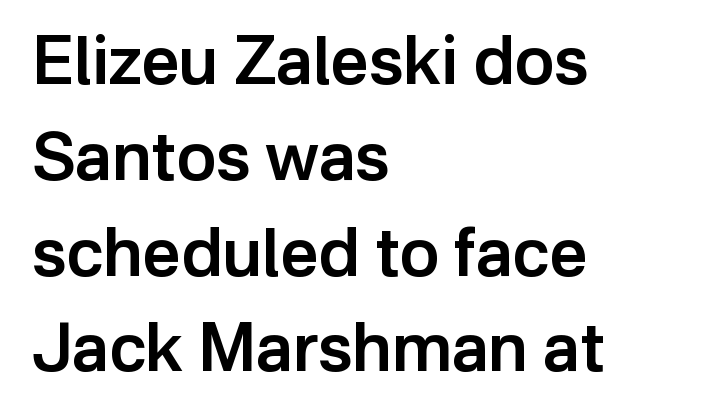
Q: Is the text bold? A: Semi-bold.
Q: Is the text italic (slanted)? A: No, it is upright.
Q: Is the typeface a serif or a sans-serif typeface? A: Sans-serif.
Q: Is the text underlined? A: No.
Q: How is the paragraph aligned? A: Left-aligned.
Q: Is the spacing between letters normal or unusually wide? A: Normal.
Q: Is the spacing between lines tight, normal or loose? A: Normal.
Q: Width (condensed, normal, or wide)? A: Normal.
Q: Stroke contrast? A: Low.
Q: x-height? A: Medium.
Q: Monospaced? A: No.
